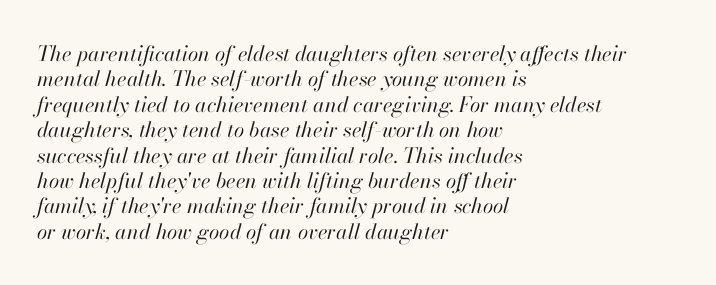
Q: Is the text bold? A: No.
Q: Is the text italic (slanted)? A: Yes, it leans right by about 13 degrees.
Q: Is the text underlined? A: No.
Q: How is the paragraph aligned? A: Left-aligned.
Q: Is the spacing between letters normal or unusually wide? A: Normal.
